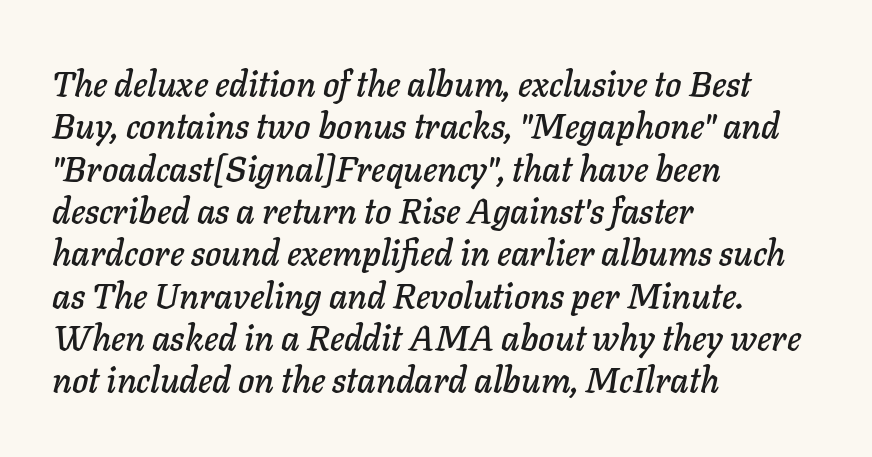
The image shows 35 px text type, italic (leaning right); set left-aligned, line spacing 1.21x, normal letter spacing, not underlined; low stroke contrast and a medium x-height.
